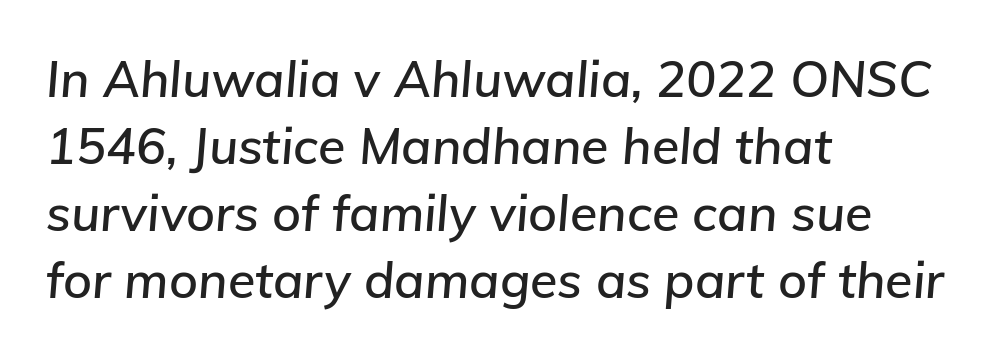
{"italic": "yes", "lean": "right", "slant_degrees": 5, "width": "normal", "stroke_contrast": "low", "x_height": "medium", "monospaced": "no", "underline": "no", "align": "left", "line_spacing": "normal", "line_spacing_ratio": 1.34, "letter_spacing": "normal", "letter_spacing_em": 0.0, "glyph_px": 50}
